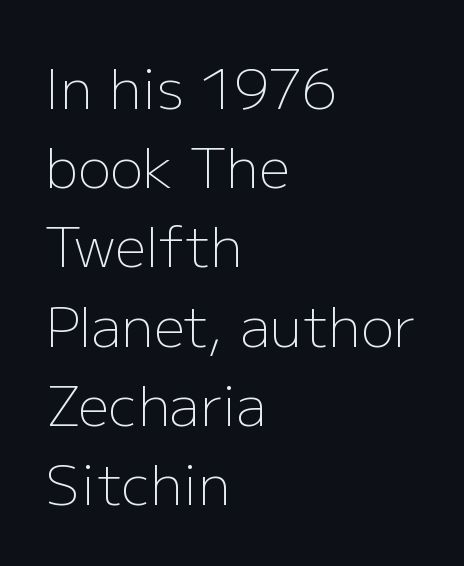
The image shows 55 px light sans-serif type, upright; set left-aligned, normal line spacing (1.44x), normal letter spacing, not underlined; low stroke contrast and a medium x-height.
